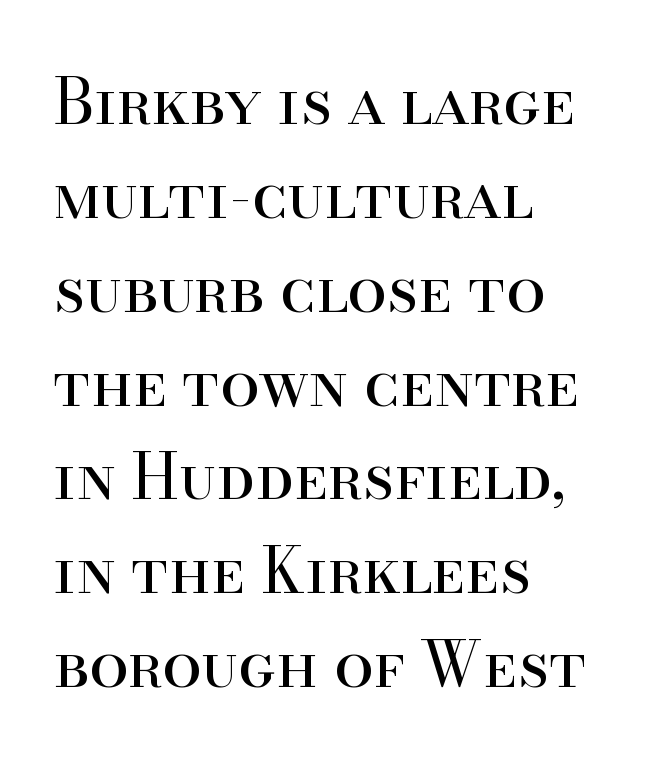
Q: Is the text bold? A: No.
Q: Is the text italic (slanted)? A: No, it is upright.
Q: Is the typeface a serif or a sans-serif typeface? A: Serif.
Q: Is the text underlined? A: No.
Q: How is the paragraph aligned? A: Left-aligned.
Q: Is the spacing between letters normal or unusually wide? A: Normal.
Q: Is the spacing between lines tight, normal or loose? A: Normal.
Q: Width (condensed, normal, or wide)? A: Normal.
Q: Stroke contrast? A: High.
Q: x-height? A: Small.
Q: Monospaced? A: No.
